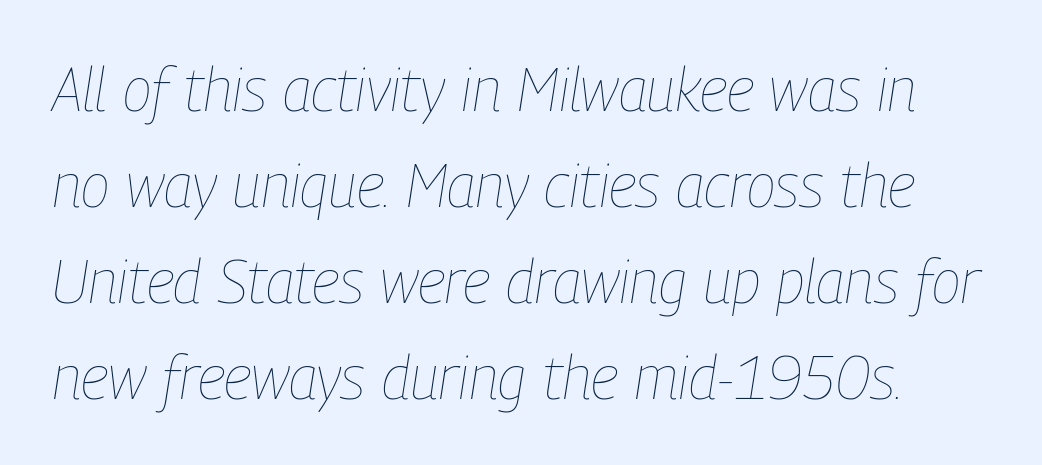
Q: Is the text bold? A: No.
Q: Is the text italic (slanted)? A: Yes, it leans right by about 9 degrees.
Q: Is the text underlined? A: No.
Q: Is the spacing between letters normal or unusually wide? A: Normal.
Q: Is the spacing between lines tight, normal or loose? A: Normal.
Q: Width (condensed, normal, or wide)? A: Condensed.
Q: Stroke contrast? A: Low.
Q: x-height? A: Medium.
Q: Monospaced? A: No.
